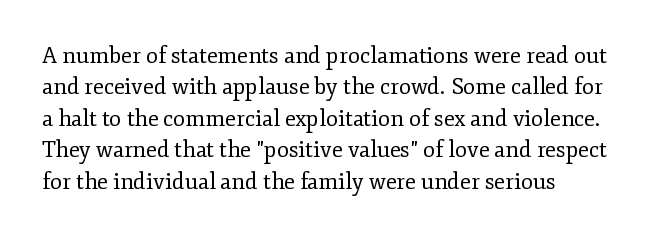
Q: Is the text bold? A: No.
Q: Is the text italic (slanted)? A: No, it is upright.
Q: Is the text underlined? A: No.
Q: How is the paragraph aligned? A: Left-aligned.
Q: Is the spacing between letters normal or unusually wide? A: Normal.
Q: Is the spacing between lines tight, normal or loose? A: Normal.
